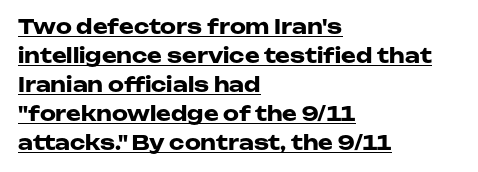
Students, note that the glyphs here touch the page at normal intervals. The rows are spaced the way most documents space them. Heavy-handed strokes throughout: this text is bold. These lines are set flush left with a ragged right edge.
